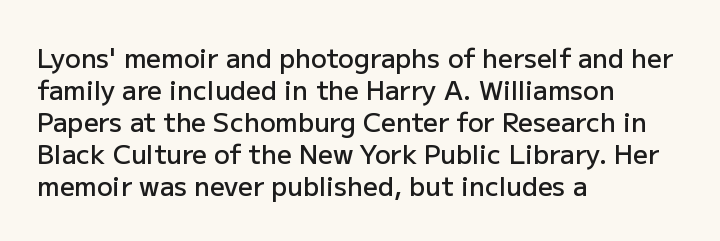
Each row of text sits above clean, open space. In CSS terms this would be text-align: left. Is the type bold? Partly — it's a semibold, heavier than regular but not fully bold. The font's upright variant was chosen for this text. Nothing unusual about the tracking: characters are spaced as the font intends.
